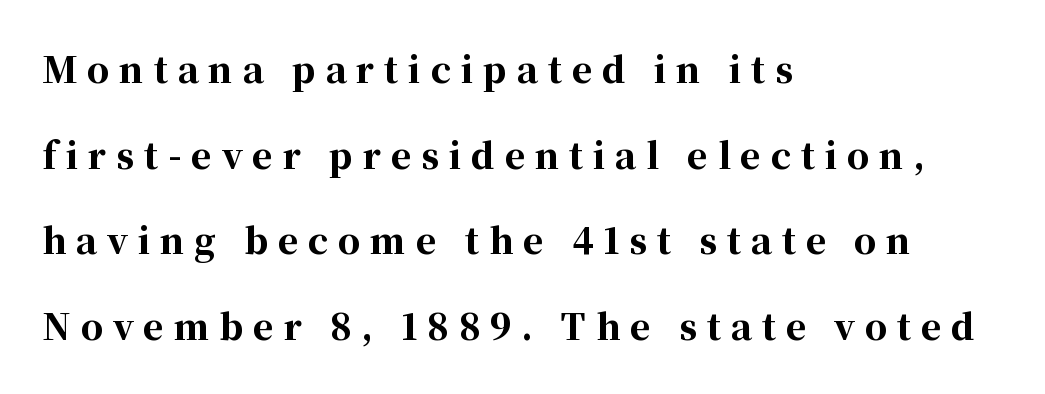
The image shows 35 px bold serif type, upright; set left-aligned, loose line spacing (2.45x), unusually wide letter spacing (+0.28 em), not underlined; high stroke contrast and a medium x-height.
